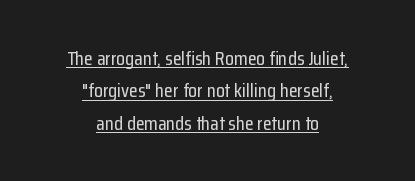
A typesetter would call this zero additional tracking. This sample uses an upright cut, with every glyph sitting square on the baseline. Each line of the rendering has a horizontal stroke beneath the glyphs. Caption: multi-line text, centered on the measure. Compared with typical paragraphs, the rows here are spaced about the same.
